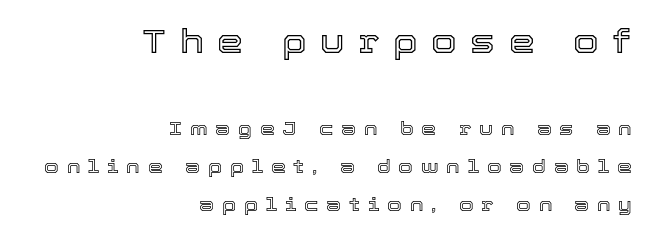
The image shows 33 px text type, upright; set right-aligned, loose line spacing (1.99x), unusually wide letter spacing (+0.41 em), not underlined; the first (top) block is 1.74x larger; a medium x-height.
